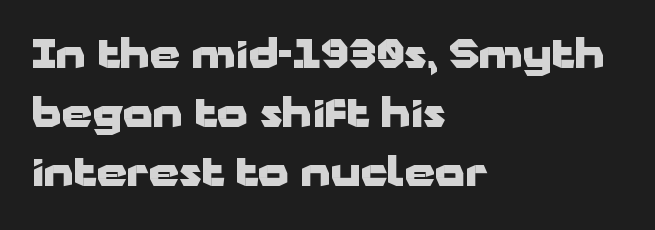
Q: Is the text bold? A: Yes.
Q: Is the text italic (slanted)? A: No, it is upright.
Q: Is the typeface a serif or a sans-serif typeface? A: Sans-serif.
Q: Is the text underlined? A: No.
Q: How is the paragraph aligned? A: Left-aligned.
Q: Is the spacing between letters normal or unusually wide? A: Normal.
Q: Is the spacing between lines tight, normal or loose? A: Normal.
Q: Width (condensed, normal, or wide)? A: Wide.
Q: Stroke contrast? A: Low.
Q: x-height? A: Medium.
Q: Monospaced? A: No.
